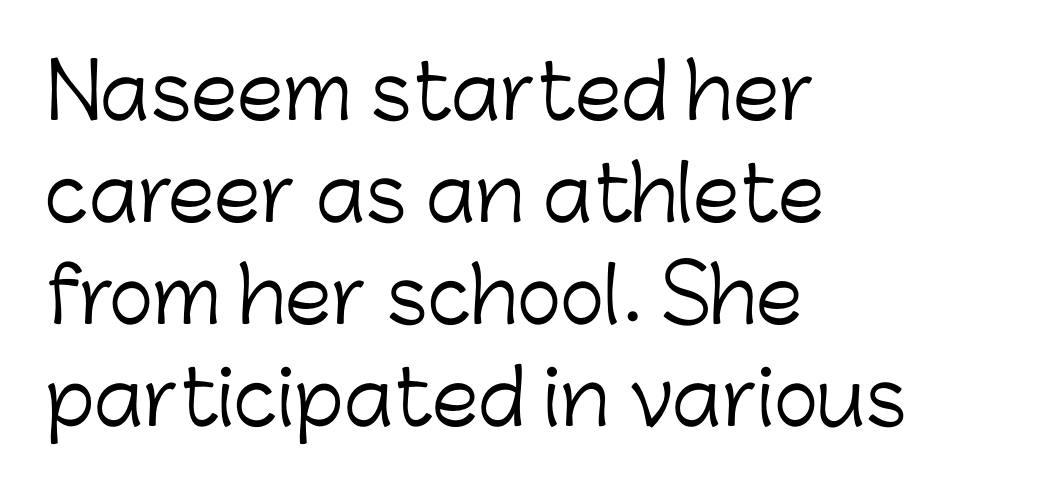
The image shows 75 px light sans-serif type, upright; set left-aligned, normal line spacing (1.36x), normal letter spacing, not underlined; low stroke contrast and a medium x-height.
